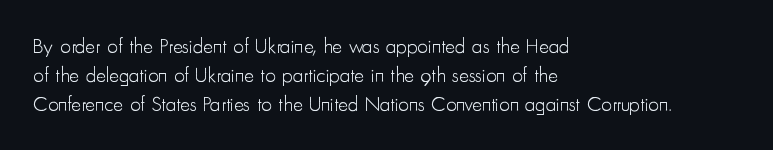
Q: Is the text bold? A: No.
Q: Is the text italic (slanted)? A: No, it is upright.
Q: Is the text underlined? A: No.
Q: How is the paragraph aligned? A: Left-aligned.
Q: Is the spacing between letters normal or unusually wide? A: Normal.
Q: Is the spacing between lines tight, normal or loose? A: Normal.
